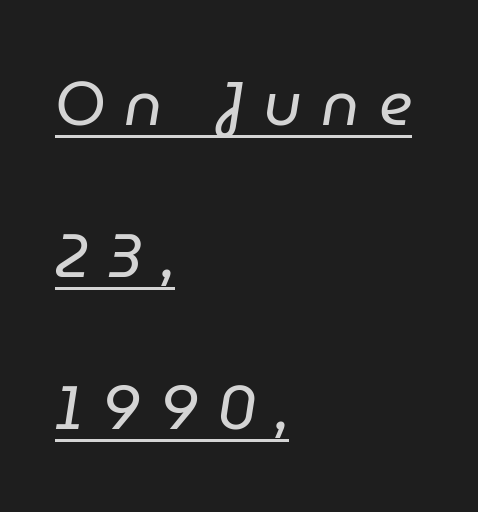
Is this a fixed-width face? No — the glyphs have proportional, varying widths. What decoration does the sample have? An underline. In terms of leading, this rendering errs on the spacious side. The tracking reads as deliberately expanded to a designer's eye.
